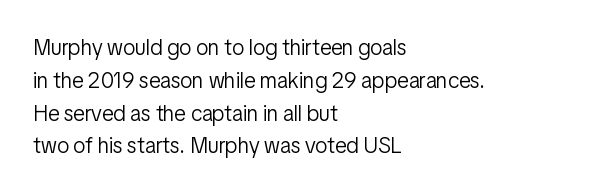
{"italic": "no", "bold": "no", "underline": "no", "align": "left", "line_spacing": "normal", "line_spacing_ratio": 1.49, "letter_spacing": "normal", "letter_spacing_em": 0.0, "glyph_px": 22}
